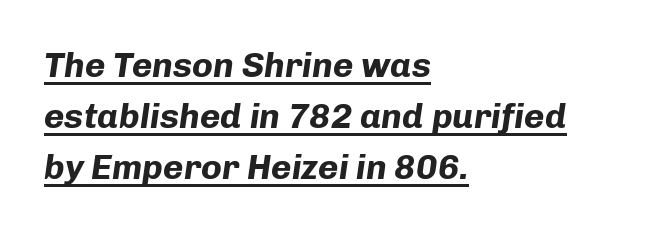
The image shows 35 px bold type, italic (leaning right); set left-aligned, normal line spacing (1.46x), normal letter spacing, underlined; low stroke contrast and a medium x-height.
